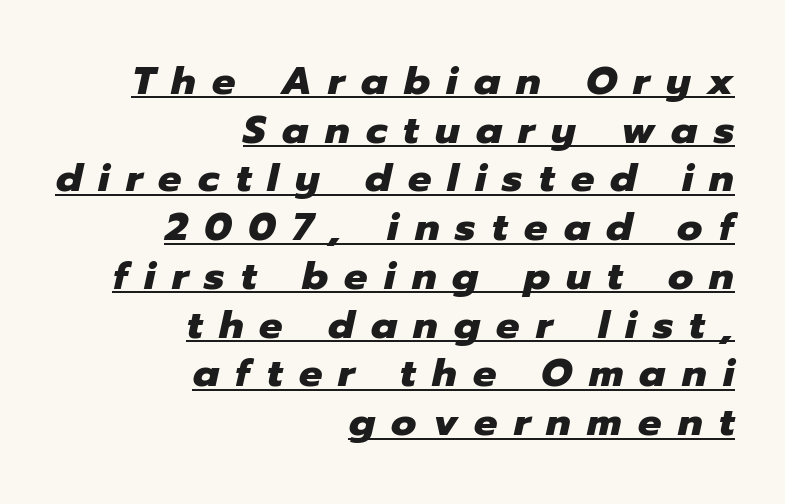
The image shows 39 px heavy type, italic (leaning right); set right-aligned, normal line spacing (1.25x), unusually wide letter spacing (+0.42 em), underlined; low stroke contrast and a medium x-height.
